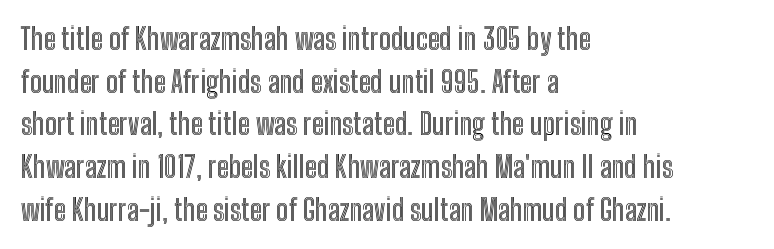
{"italic": "no", "width": "condensed", "x_height": "medium", "monospaced": "no", "underline": "no", "align": "left", "line_spacing": "normal", "line_spacing_ratio": 1.47, "letter_spacing": "normal", "letter_spacing_em": 0.0, "glyph_px": 29}
